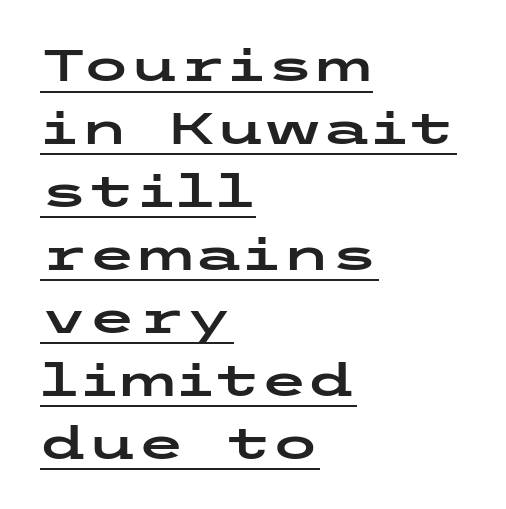
The image shows 44 px wide sans-serif type, upright; set left-aligned, normal line spacing (1.43x), normal letter spacing, underlined; low stroke contrast and a medium x-height.
